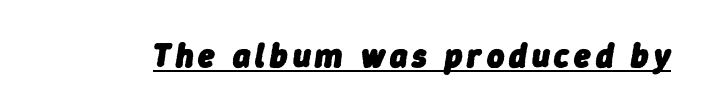
A baseline rule has been typeset under these characters. The typesetting leans heavy: a genuine bold. Here the designer chose a conventional face with non-uniform glyph widths. Designer's note — italics engaged.
